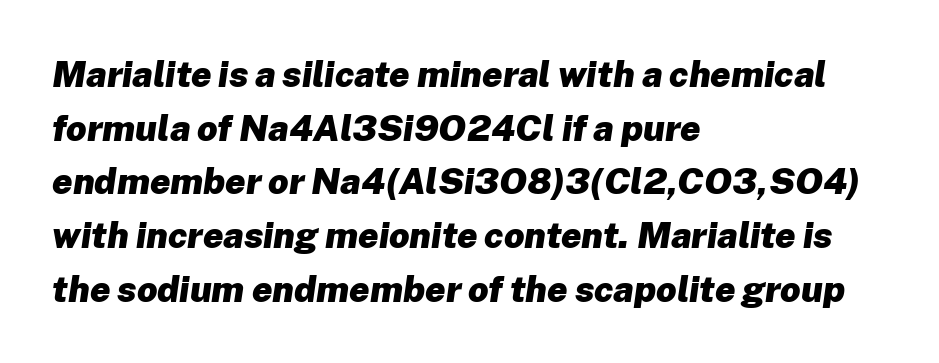
The passage shown is not underscored anywhere. The lines are quadded left. Characters are canted at an angle relative to the baseline's perpendicular. The passage shown is typed in a proportional face where columns would drift. Pretty heavy lettering here — definitely bold.
